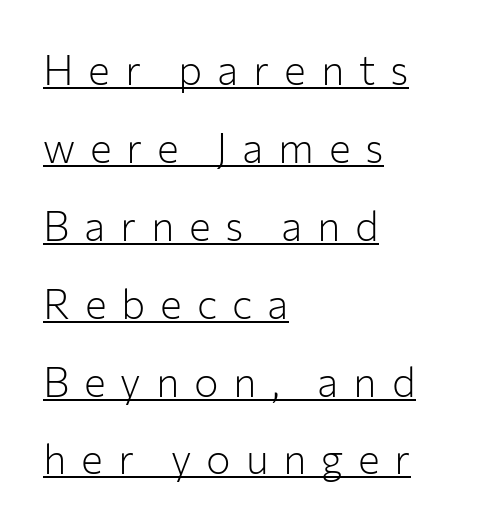
{"serif": "no", "italic": "no", "bold": "no", "weight": "light", "width": "normal", "stroke_contrast": "low", "x_height": "medium", "monospaced": "no", "underline": "yes", "align": "left", "line_spacing": "loose", "line_spacing_ratio": 1.9, "letter_spacing": "wide", "letter_spacing_em": 0.36, "glyph_px": 41}
